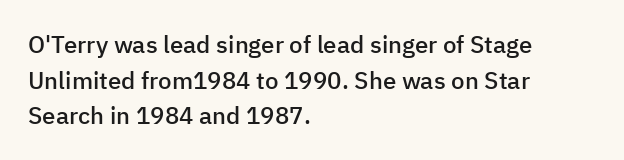
The image shows 24 px text type, upright; set left-aligned, normal line spacing (1.48x), normal letter spacing, not underlined.
